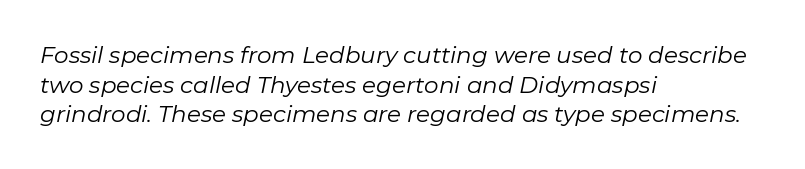
{"italic": "yes", "lean": "right", "slant_degrees": 11, "bold": "no", "underline": "no", "align": "left", "line_spacing": "normal", "line_spacing_ratio": 1.29, "letter_spacing": "normal", "letter_spacing_em": 0.0, "glyph_px": 23}
